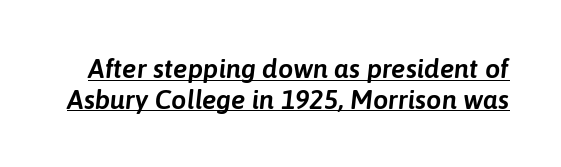
The image shows 27 px text type, italic (leaning right); set tight line spacing (1.13x), normal letter spacing, underlined.
